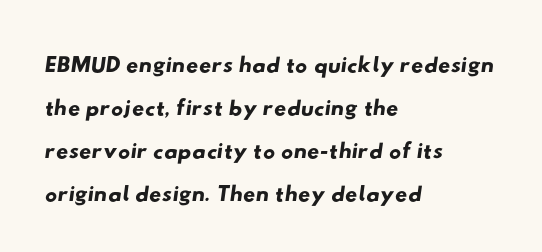
The designer went with a sans here, leaving each stem footless. Quick note: interline space is typical. Reading down the block, your eye returns to a fixed left position each line. You could call the tracking neutral — neither tight nor loose. The zone under the glyphs is completely vacant.
